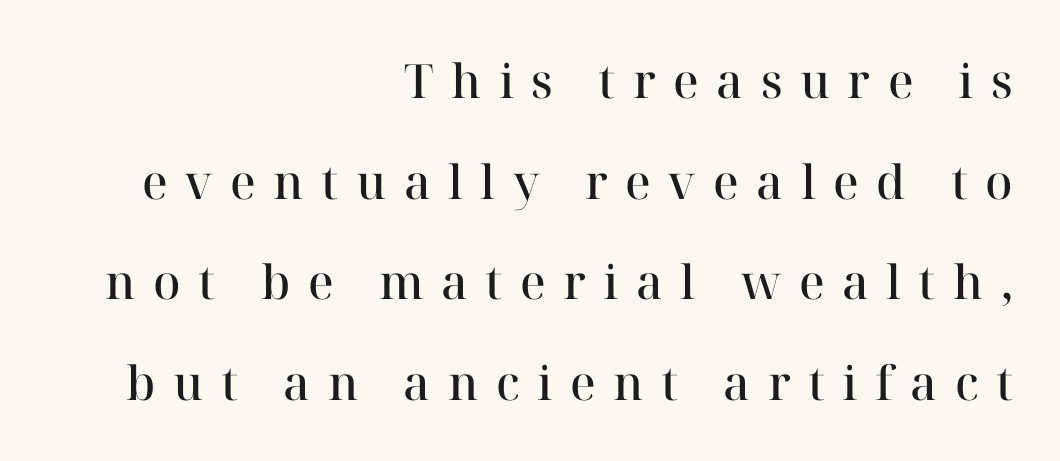
Glyph-to-glyph distance is far greater than everyday printed text. What kind of face is this? One with serifs. Descenders hang freely into open space. No italicization has been applied; the sample stays upright. The rendering uses natural spacing where letterforms have individual widths.
